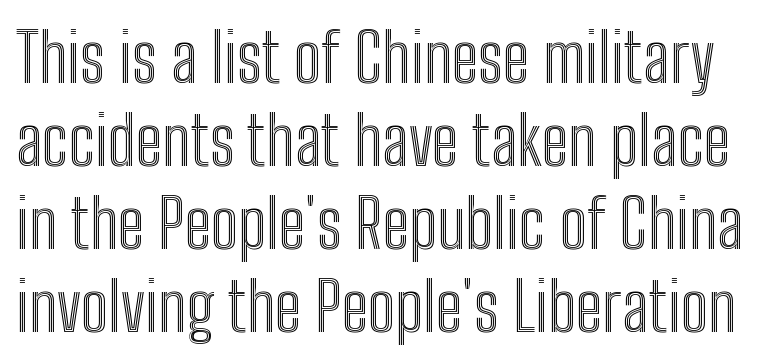
The image shows 68 px condensed type, upright; set line spacing 1.22x, normal letter spacing, not underlined; a medium x-height.
